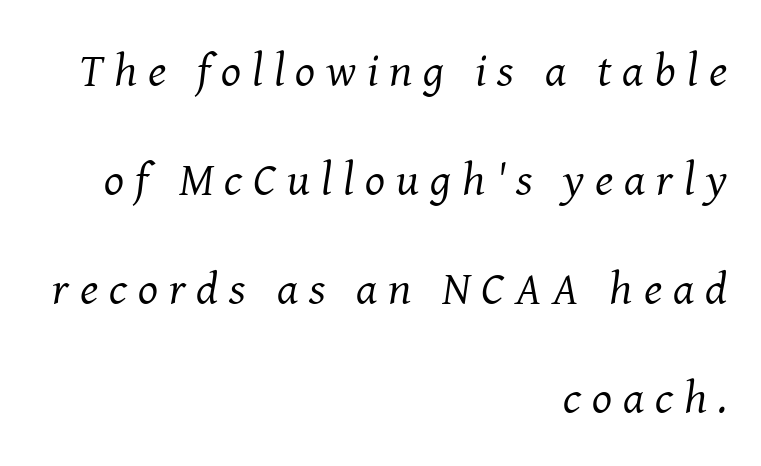
{"serif": "yes", "italic": "yes", "lean": "right", "slant_degrees": 8, "bold": "no", "weight": "regular", "width": "normal", "stroke_contrast": "medium", "x_height": "medium", "monospaced": "no", "underline": "no", "align": "right", "line_spacing": "loose", "line_spacing_ratio": 2.32, "letter_spacing": "wide", "letter_spacing_em": 0.23, "glyph_px": 47}
